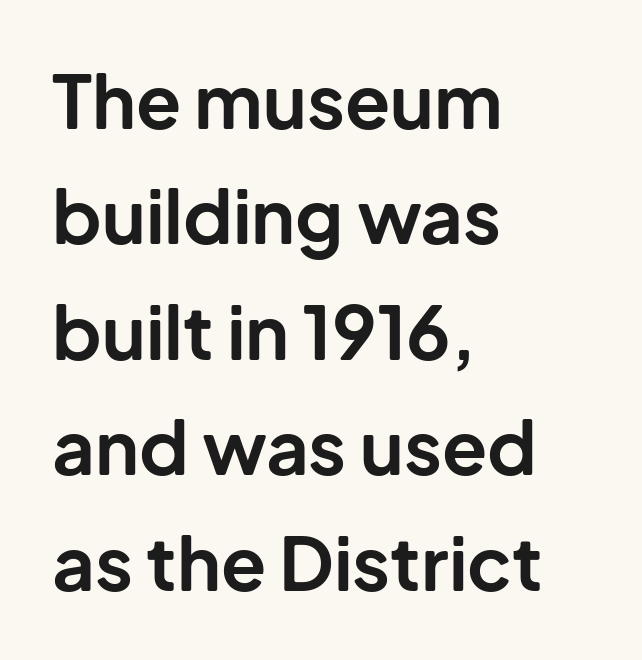
In terms of leading, this rendering sits right in the middle. The typography opts for an upright posture over an oblique one. I'd describe the lettering as bold — thick and assertive. Serif or sans? Sans — the stroke terminals are bare. Descender tails drop into unmarked territory. How are the letters spaced? Ordinarily, with no added tracking.
